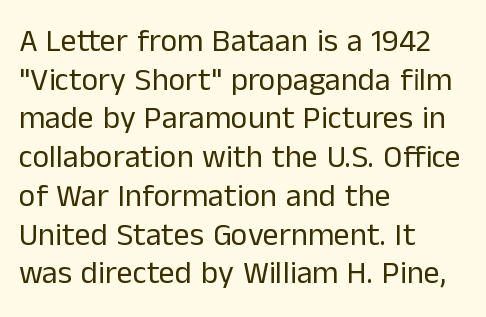
Q: Is the text bold? A: No.
Q: Is the text italic (slanted)? A: No, it is upright.
Q: Is the typeface a serif or a sans-serif typeface? A: Sans-serif.
Q: Is the text underlined? A: No.
Q: How is the paragraph aligned? A: Left-aligned.
Q: Is the spacing between letters normal or unusually wide? A: Normal.
Q: Width (condensed, normal, or wide)? A: Normal.
Q: Stroke contrast? A: Low.
Q: x-height? A: Medium.
Q: Monospaced? A: No.
